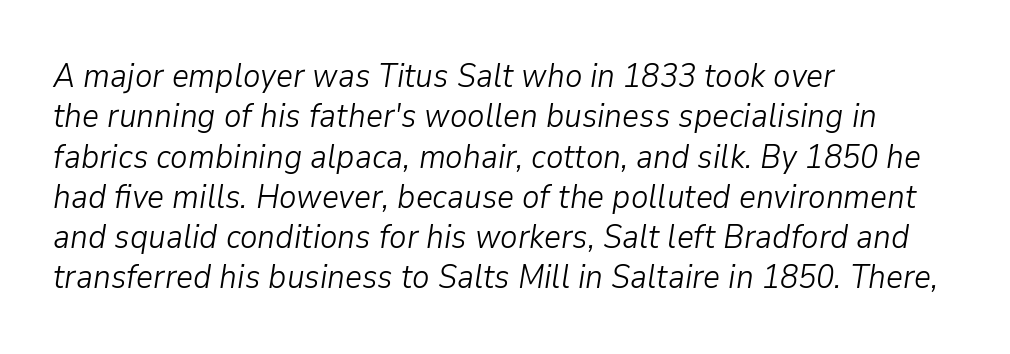
Q: Is the text bold? A: No.
Q: Is the text italic (slanted)? A: Yes, it leans right by about 9 degrees.
Q: Is the text underlined? A: No.
Q: How is the paragraph aligned? A: Left-aligned.
Q: Is the spacing between letters normal or unusually wide? A: Normal.
Q: Width (condensed, normal, or wide)? A: Normal.
Q: Stroke contrast? A: Low.
Q: x-height? A: Medium.
Q: Monospaced? A: No.
